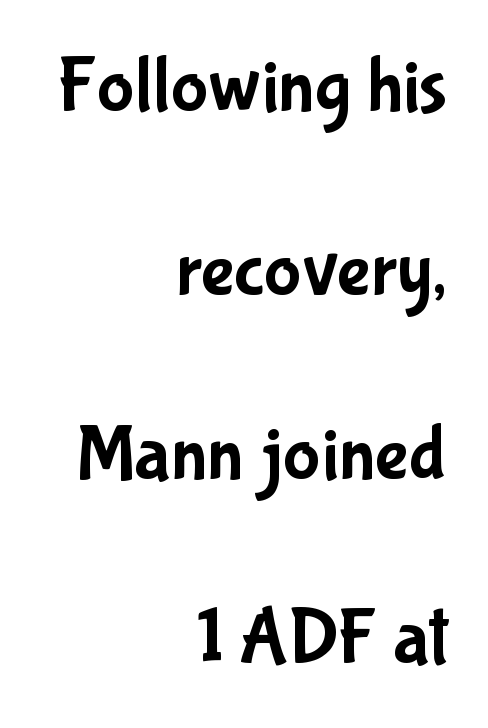
The image shows 79 px condensed sans-serif type, upright; set right-aligned, loose line spacing (2.33x), normal letter spacing, not underlined; low stroke contrast and a medium x-height.
